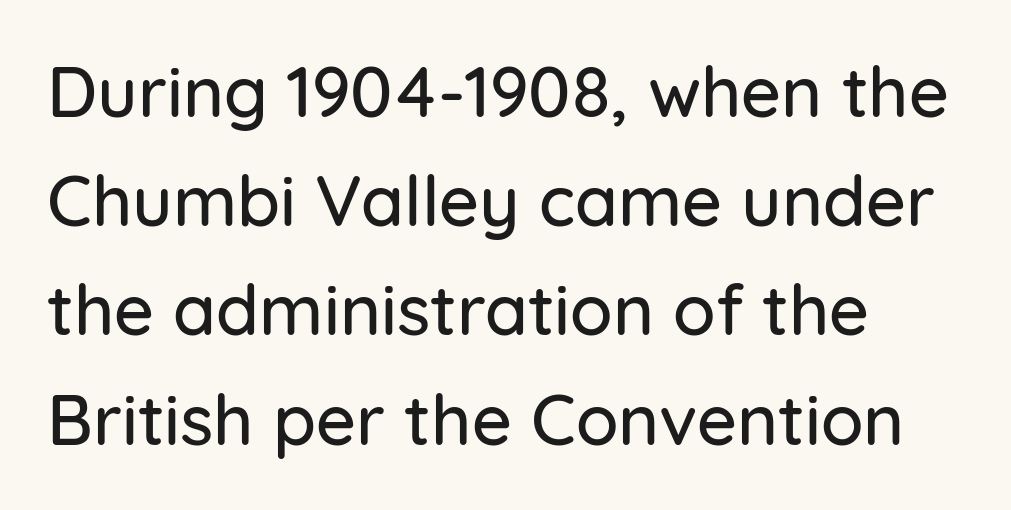
The image shows 70 px sans-serif type, upright; set left-aligned, normal line spacing (1.56x), normal letter spacing, not underlined; low stroke contrast and a medium x-height.
